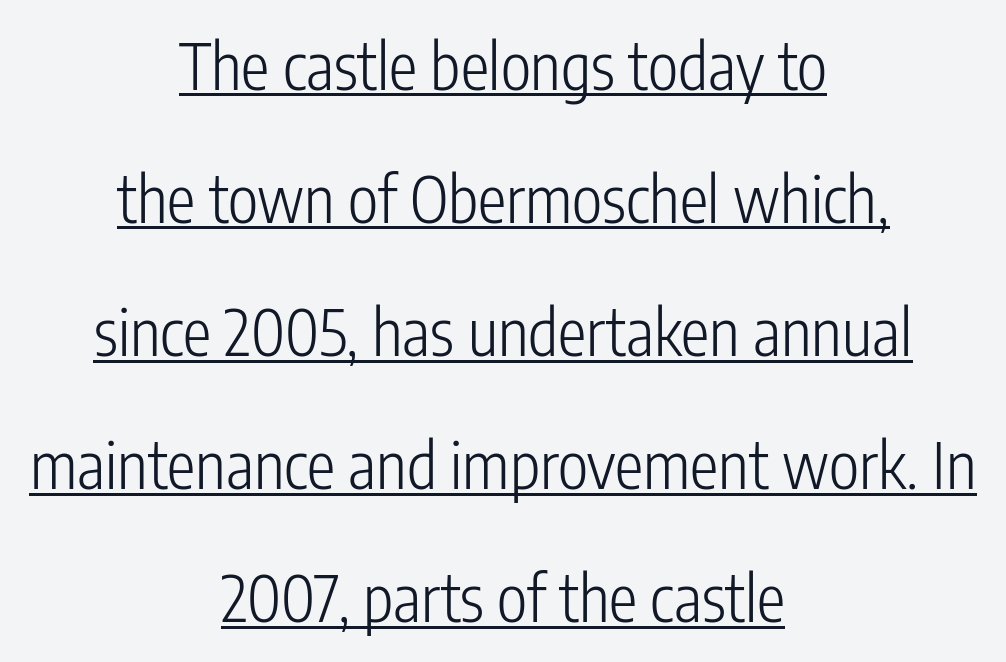
The image shows 64 px light, condensed sans-serif type, upright; set centered, loose line spacing (2.08x), normal letter spacing, underlined; low stroke contrast and a medium x-height.
